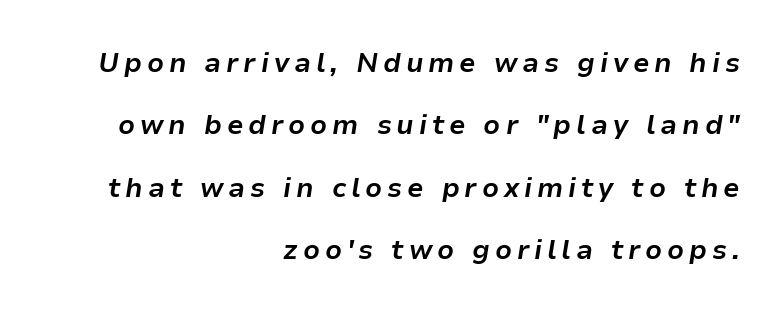
{"italic": "yes", "lean": "right", "slant_degrees": 9, "bold": "yes", "underline": "no", "align": "right", "line_spacing": "loose", "line_spacing_ratio": 2.31, "glyph_px": 27}
